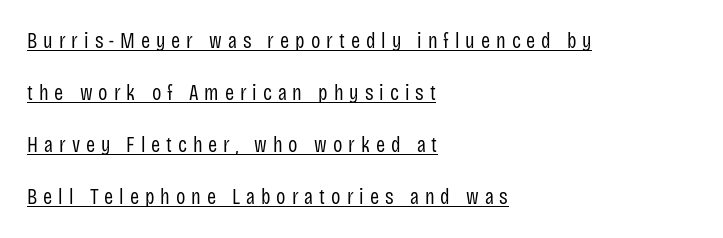
Notice the wide empty band between every row — that's loose leading. Has an underline been added? It has. It's the straight-up-and-down kind of type. The strokes are not fattened; the text isn't bold.
